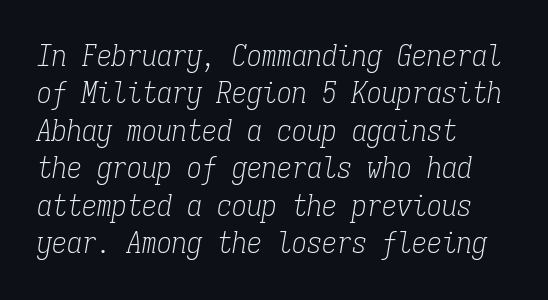
A quiet, ordinary-to-light weight characterises the typeface. In terms of leading, this rendering sits right in the middle. The letters carry serifs — small finishing strokes at the ends of their stems. This rendering uses left alignment, leaving the right contour irregular.
